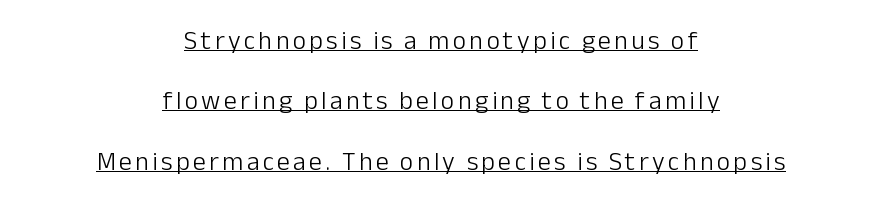
The typeface has the unassuming heft of standard copy or less. Does the copy run flush right? No — it is centered line by line. The lettering stays uniformly vertical, giving the passage a roman look. The rendering uses the underline text-decoration. This block would shrink considerably if given ordinary leading; it's expanded now.
